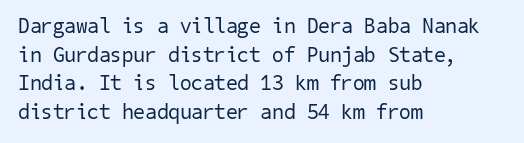
The image shows 21 px text type; set left-aligned, normal line spacing (1.36x), normal letter spacing, not underlined.
